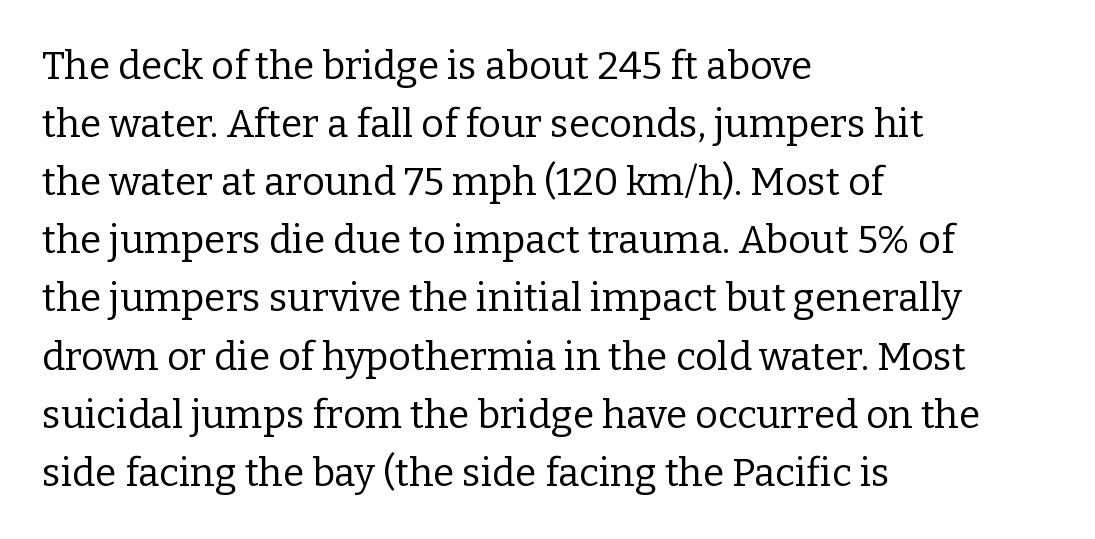
The image shows 39 px regular-weight serif type, upright; set left-aligned, normal line spacing (1.49x), normal letter spacing, not underlined; low stroke contrast and a medium x-height.
